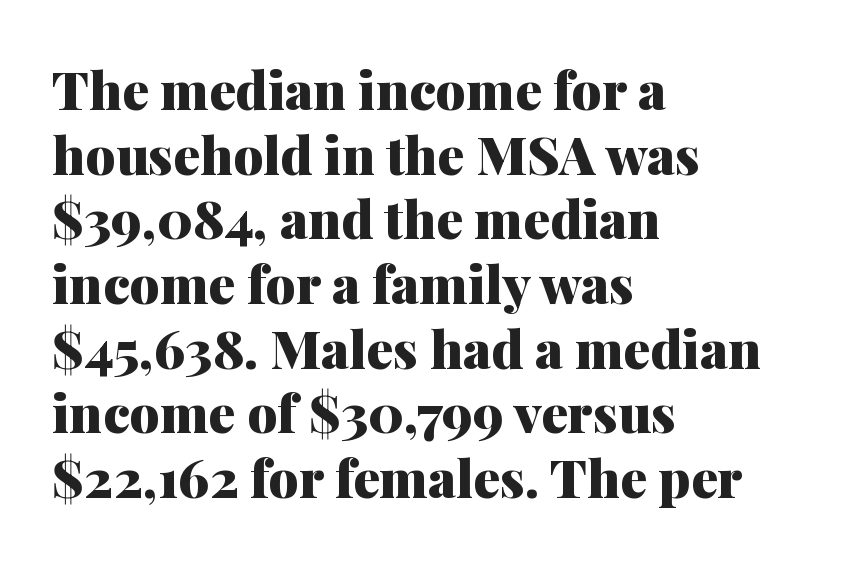
Caption: standard tracking, unaltered. One-word summary of the alignment: left. Letterform terminals end in serifs throughout the passage. Typographic density is high because the face is bold. The specimen omits any rule beneath the text block's lines. The axis of the letterforms is exactly vertical.
